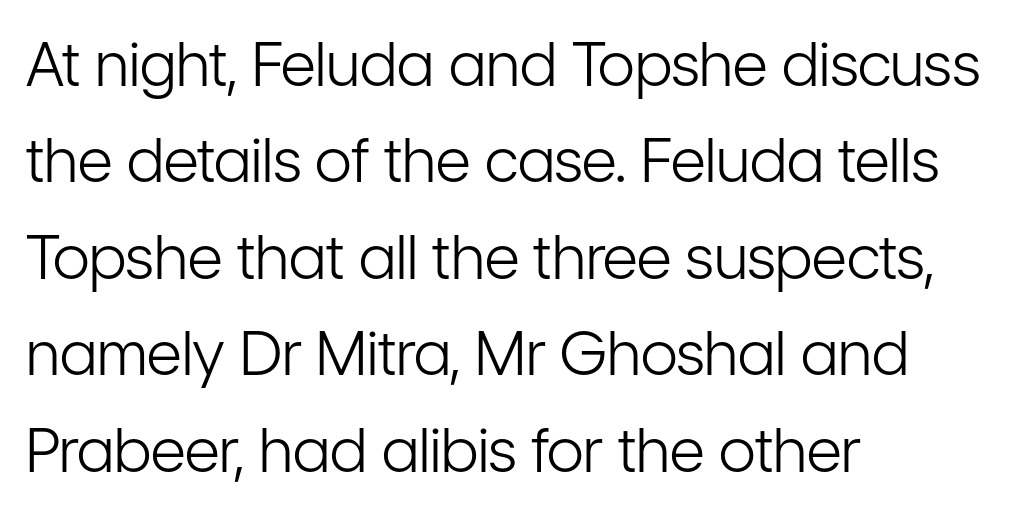
{"serif": "no", "italic": "no", "bold": "no", "weight": "light", "width": "condensed", "stroke_contrast": "low", "x_height": "medium", "monospaced": "no", "underline": "no", "align": "left", "line_spacing": "normal", "line_spacing_ratio": 1.58, "letter_spacing": "normal", "letter_spacing_em": 0.0, "glyph_px": 61}
